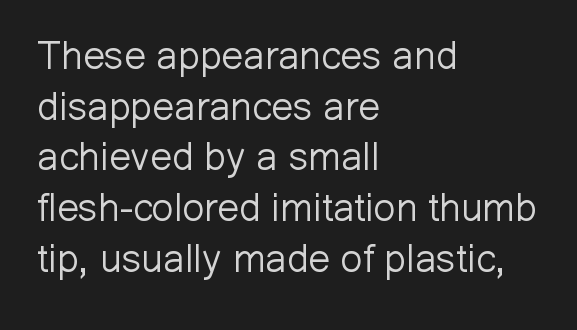
{"serif": "no", "italic": "no", "bold": "no", "weight": "light", "width": "normal", "stroke_contrast": "low", "x_height": "medium", "monospaced": "no", "underline": "no", "align": "left", "line_spacing": "normal", "line_spacing_ratio": 1.3, "letter_spacing": "normal", "letter_spacing_em": 0.0, "glyph_px": 39}
